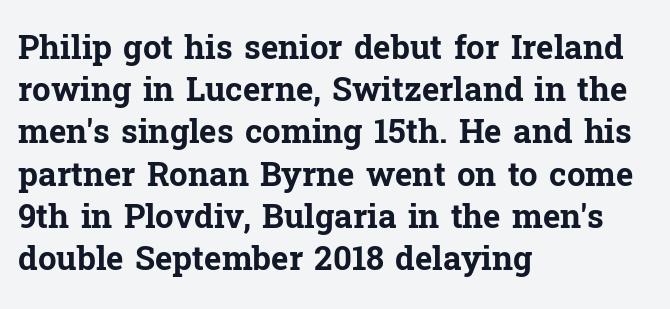
Unlike a clean sans, this face finishes its strokes with serifs. Descenders are the only things crossing below the line. In terms of posture, this sample is upright. Each line starts at the same left margin while the right side varies. The rendering uses natural spacing where letterforms have individual widths. Here the glyphs are tracked normally, forming tight word shapes.
